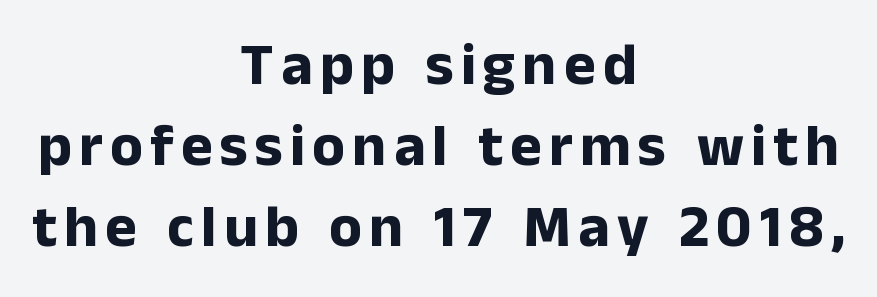
The image shows 60 px bold sans-serif type, upright; set centered, normal line spacing (1.35x), not underlined; low stroke contrast and a medium x-height.
